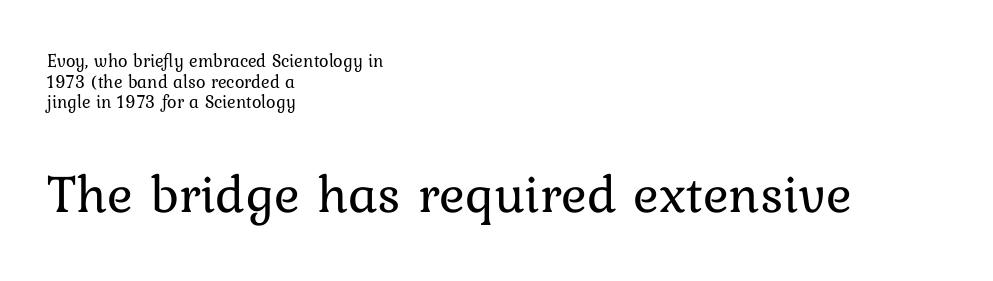
The image shows 54 px regular-weight type, upright; set left-aligned, tight line spacing (1.15x), normal letter spacing, not underlined; the second (bottom) block is 3.0x larger; low stroke contrast and a medium x-height.
